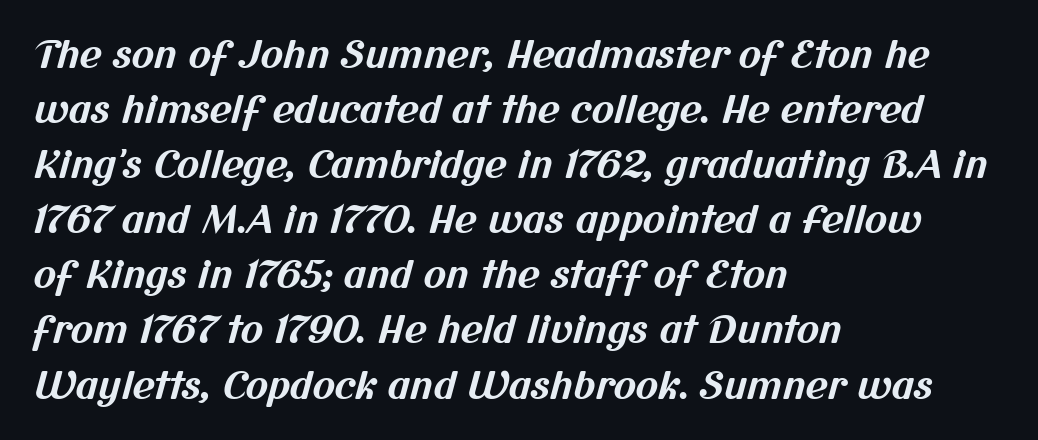
Q: Is the text bold? A: Yes.
Q: Is the typeface a serif or a sans-serif typeface? A: Sans-serif.
Q: Is the text underlined? A: No.
Q: How is the paragraph aligned? A: Left-aligned.
Q: Is the spacing between letters normal or unusually wide? A: Normal.
Q: Is the spacing between lines tight, normal or loose? A: Normal.
Q: Width (condensed, normal, or wide)? A: Normal.
Q: Stroke contrast? A: Medium.
Q: x-height? A: Medium.
Q: Monospaced? A: No.
